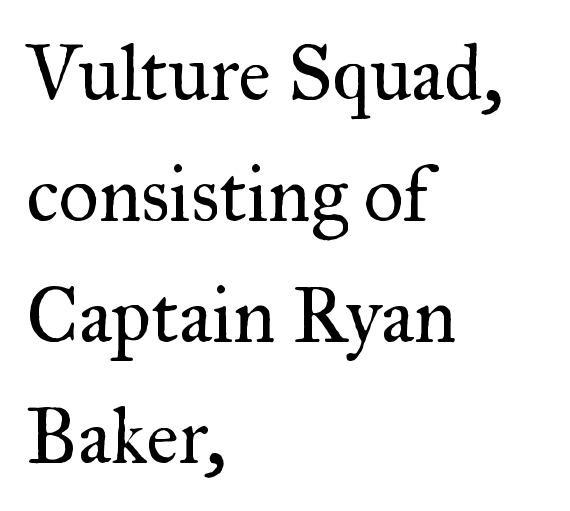
Q: Is the text bold? A: No.
Q: Is the text italic (slanted)? A: No, it is upright.
Q: Is the typeface a serif or a sans-serif typeface? A: Serif.
Q: Is the text underlined? A: No.
Q: How is the paragraph aligned? A: Left-aligned.
Q: Is the spacing between letters normal or unusually wide? A: Normal.
Q: Is the spacing between lines tight, normal or loose? A: Normal.
Q: Width (condensed, normal, or wide)? A: Normal.
Q: Stroke contrast? A: Medium.
Q: x-height? A: Small.
Q: Monospaced? A: No.
